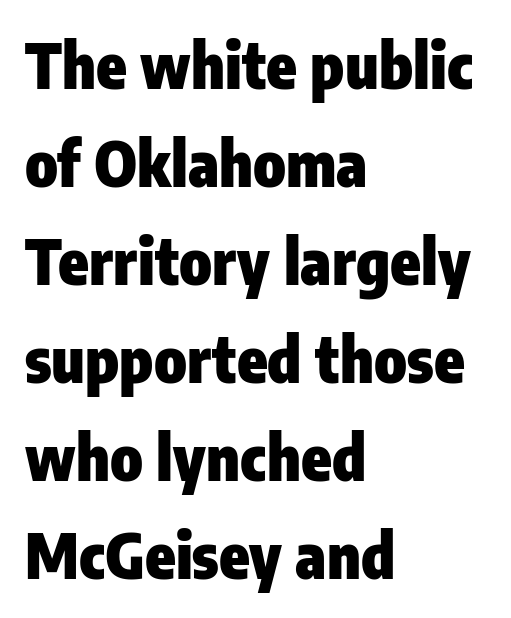
{"serif": "no", "italic": "no", "bold": "yes", "weight": "heavy", "width": "condensed", "stroke_contrast": "low", "x_height": "medium", "monospaced": "no", "underline": "no", "align": "left", "line_spacing": "normal", "line_spacing_ratio": 1.58, "letter_spacing": "normal", "letter_spacing_em": 0.0, "glyph_px": 62}
